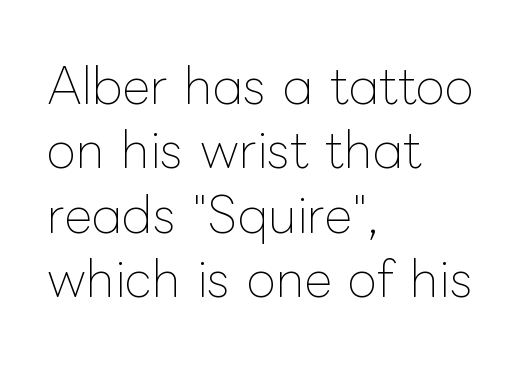
{"italic": "no", "bold": "no", "weight": "thin", "width": "normal", "stroke_contrast": "low", "x_height": "medium", "monospaced": "no", "underline": "no", "align": "left", "line_spacing": "normal", "line_spacing_ratio": 1.34, "letter_spacing": "normal", "letter_spacing_em": 0.0, "glyph_px": 48}
